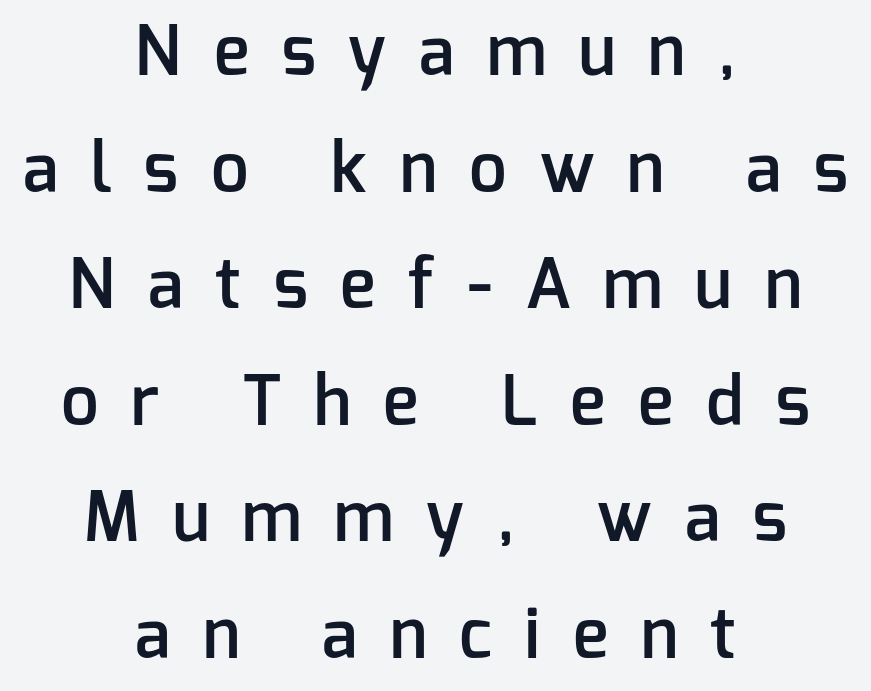
{"serif": "no", "italic": "no", "bold": "semi", "weight": "semibold", "width": "normal", "stroke_contrast": "low", "x_height": "medium", "monospaced": "no", "underline": "no", "align": "center", "line_spacing_ratio": 1.74, "letter_spacing": "wide", "letter_spacing_em": 0.49, "glyph_px": 67}
